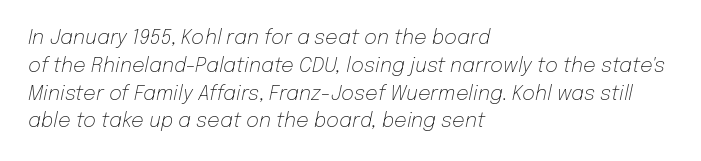
Compared with ordinary roman type, these characters are visibly tilted. The letters sit at their default tracking, neither squeezed nor spread. Stem width sits at or under what a default text font uses. These lines stack with their left ends in a neat column.
